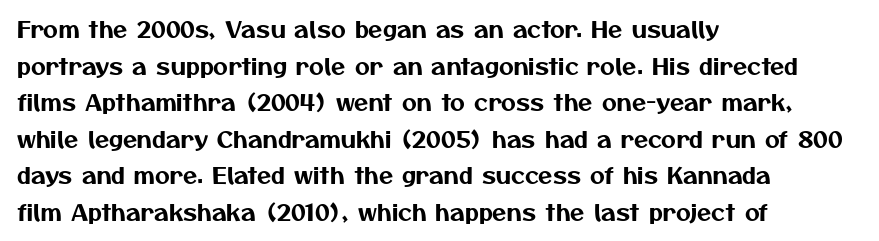
The image shows 23 px text type; set left-aligned, normal line spacing (1.59x), normal letter spacing, not underlined.
